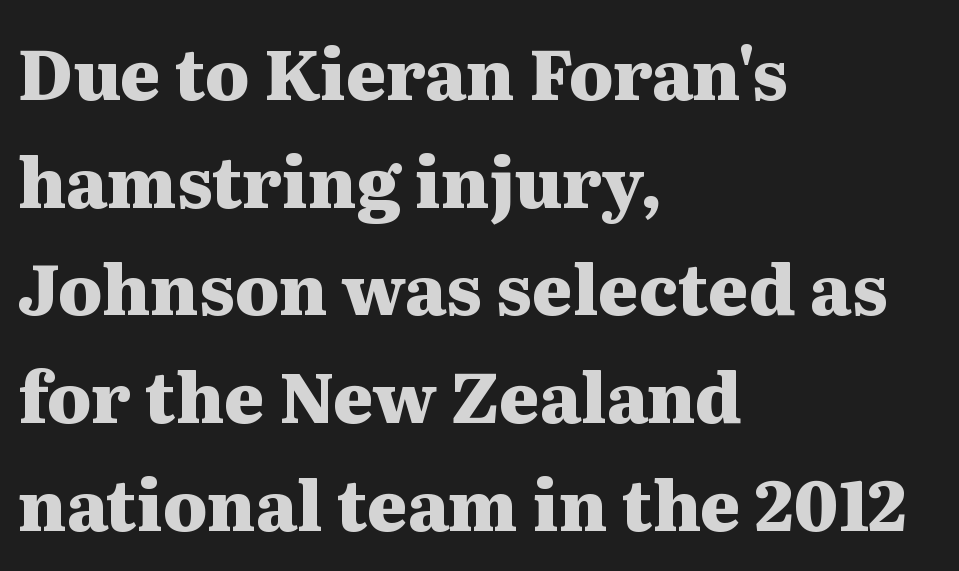
The image shows 69 px heavy, wide serif type, upright; set left-aligned, normal line spacing (1.56x), normal letter spacing, not underlined; medium stroke contrast and a medium x-height.
